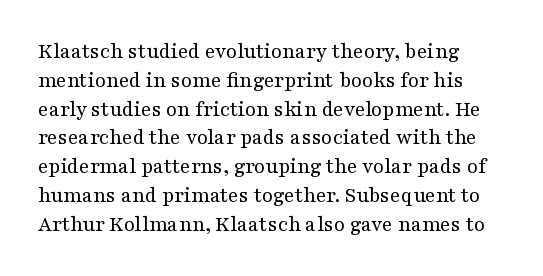
The image shows 22 px text type, upright; set normal line spacing (1.31x), normal letter spacing, not underlined.
